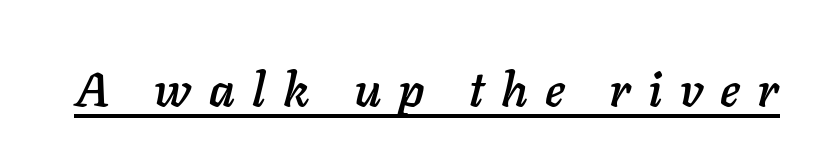
The image shows 48 px text type, italic (leaning right); set unusually wide letter spacing (+0.36 em), underlined; low stroke contrast and a medium x-height.
